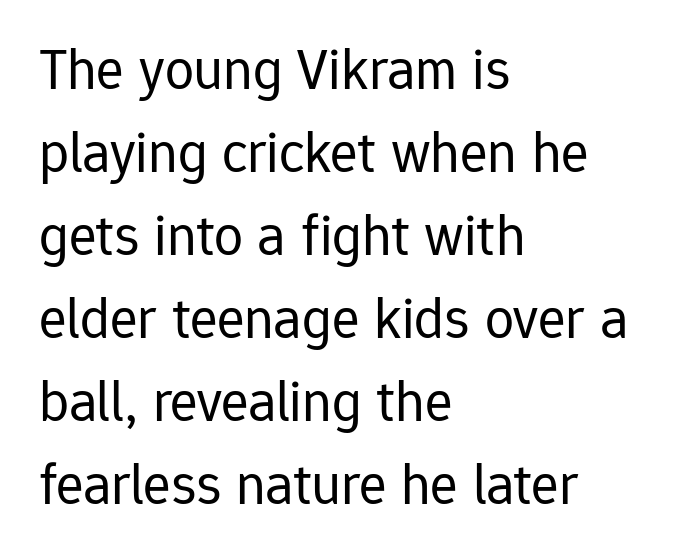
Does the leading feel generous? No, just average. Descenders hang freely into open space. You could call the tracking neutral — neither tight nor loose. These lines are rendered in a variable-pitch font.
